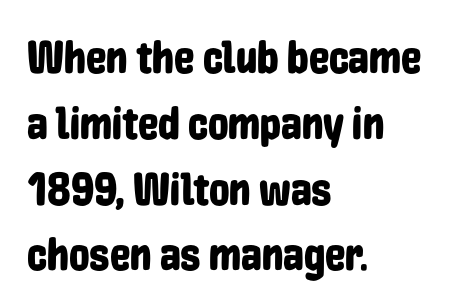
The image shows 46 px condensed sans-serif type, upright; set left-aligned, normal line spacing (1.43x), normal letter spacing, not underlined; low stroke contrast and a medium x-height.
